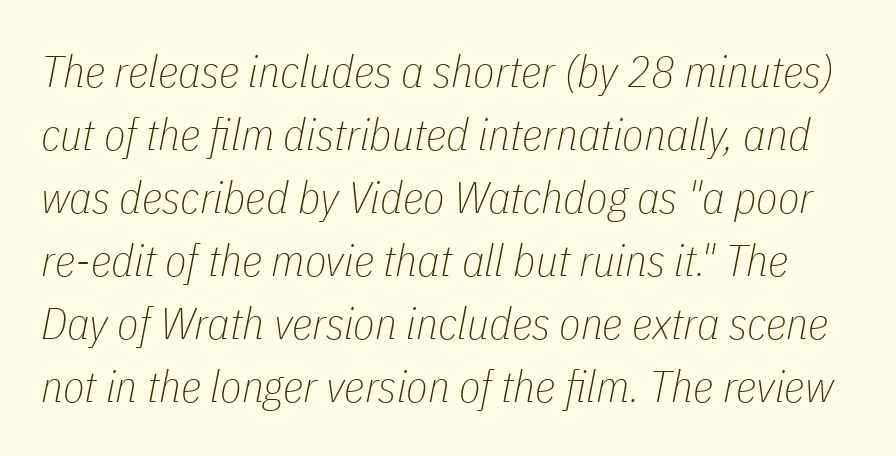
The font sits on the lighter half of the weight spectrum, regular included. The gaps between neighbouring characters are ordinary and unremarkable. The rendering uses natural spacing where letterforms have individual widths. Each row of text sits above clean, open space.
